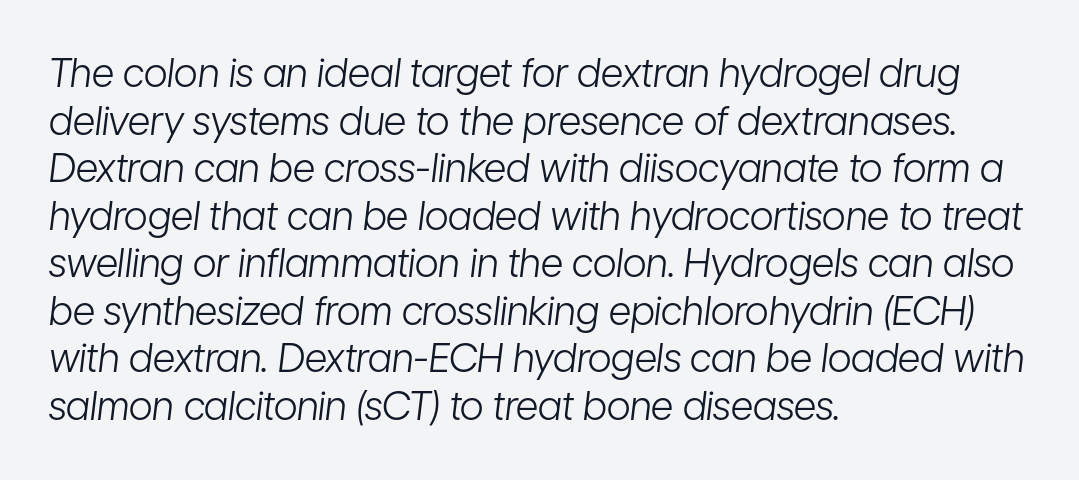
Clear beneath every line of the passage. Words appear dense and cohesive because spacing is normal. Italic: yes, the glyphs are oblique. Every row of glyphs begins at an identical x-position on the left. Weight: regular or lighter.
